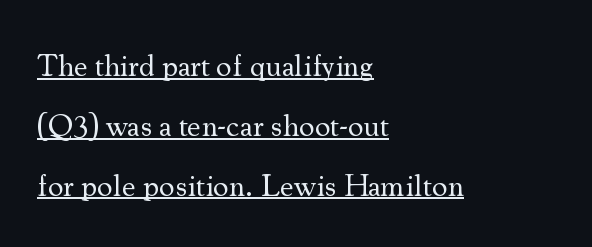
Letterform terminals end in serifs throughout the passage. A typesetter would call this proportional, since set widths differ per character. These lines keep a tight, regular rhythm from letter to letter. The letters look calm and open, with moderate or lighter stems. Whoever set this chose breathing room over compactness in the vertical rhythm.
